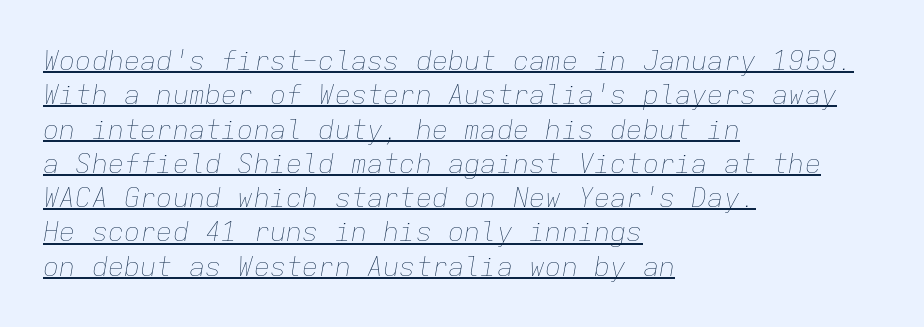
Successive baselines arrive at the customary interval. Each word holds together tightly as a unit, with standard inter-letter gaps. Unbolded letterforms with no extra heft. The passage is arranged the way most books set body copy — flush left.
